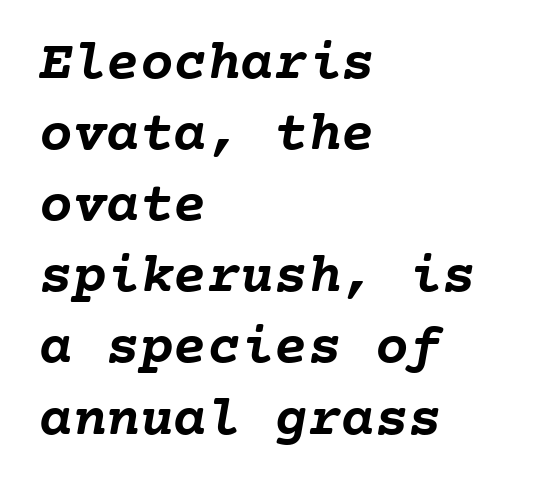
{"bold": "yes", "weight": "semibold", "width": "normal", "stroke_contrast": "low", "x_height": "medium", "monospaced": "yes", "underline": "no", "align": "left", "line_spacing": "normal", "line_spacing_ratio": 1.27, "letter_spacing": "normal", "letter_spacing_em": 0.0, "glyph_px": 56}
